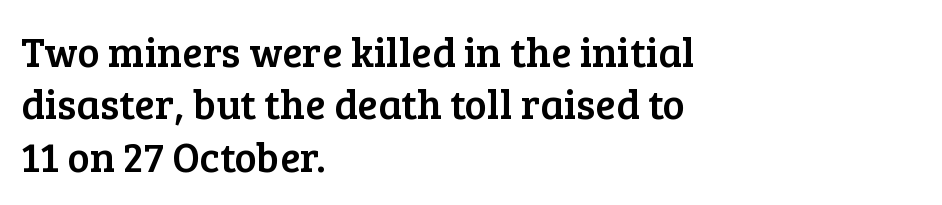
Q: Is the text italic (slanted)? A: No, it is upright.
Q: Is the typeface a serif or a sans-serif typeface? A: Serif.
Q: Is the text underlined? A: No.
Q: How is the paragraph aligned? A: Left-aligned.
Q: Is the spacing between letters normal or unusually wide? A: Normal.
Q: Is the spacing between lines tight, normal or loose? A: Normal.
Q: Width (condensed, normal, or wide)? A: Normal.
Q: Stroke contrast? A: Low.
Q: x-height? A: Medium.
Q: Monospaced? A: No.
